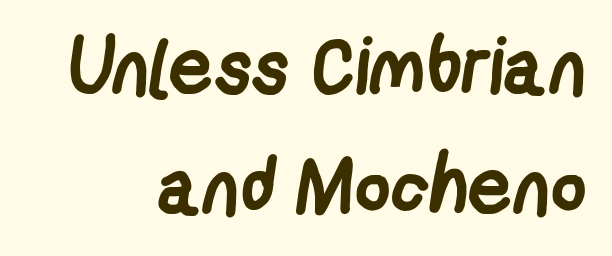
Q: Is the text bold? A: Yes.
Q: Is the typeface a serif or a sans-serif typeface? A: Sans-serif.
Q: Is the text underlined? A: No.
Q: How is the paragraph aligned? A: Right-aligned.
Q: Is the spacing between letters normal or unusually wide? A: Normal.
Q: Is the spacing between lines tight, normal or loose? A: Normal.
Q: Width (condensed, normal, or wide)? A: Condensed.
Q: Stroke contrast? A: Low.
Q: x-height? A: Medium.
Q: Monospaced? A: No.
